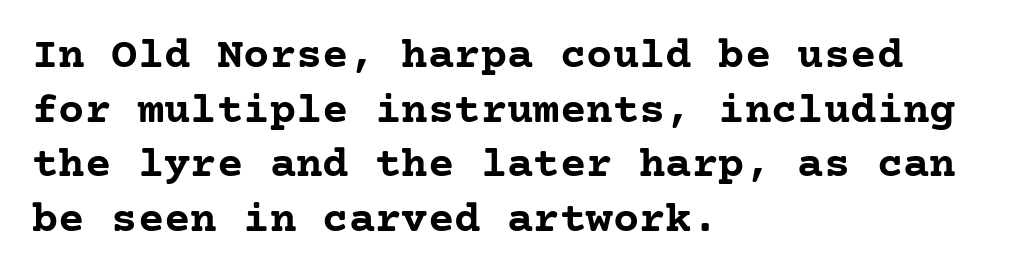
Q: Is the text bold? A: Yes.
Q: Is the text italic (slanted)? A: No, it is upright.
Q: Is the typeface a serif or a sans-serif typeface? A: Serif.
Q: Is the text underlined? A: No.
Q: How is the paragraph aligned? A: Left-aligned.
Q: Is the spacing between letters normal or unusually wide? A: Normal.
Q: Width (condensed, normal, or wide)? A: Normal.
Q: Stroke contrast? A: Low.
Q: x-height? A: Medium.
